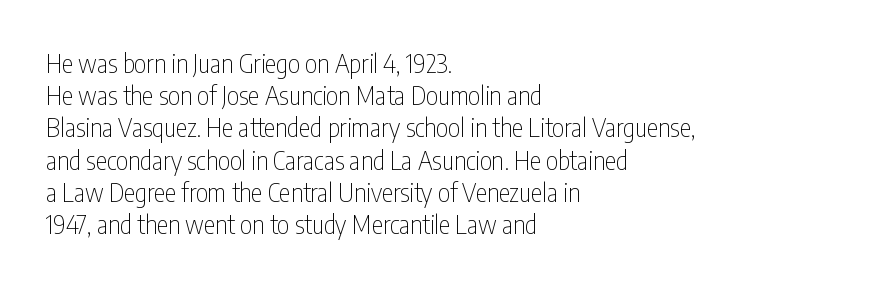
Q: Is the text bold? A: No.
Q: Is the text italic (slanted)? A: No, it is upright.
Q: Is the text underlined? A: No.
Q: How is the paragraph aligned? A: Left-aligned.
Q: Is the spacing between letters normal or unusually wide? A: Normal.
